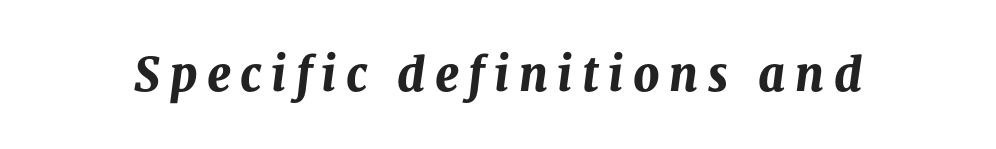
The image shows 46 px bold type, italic (leaning right); set unusually wide letter spacing (+0.21 em), not underlined; medium stroke contrast and a medium x-height.
